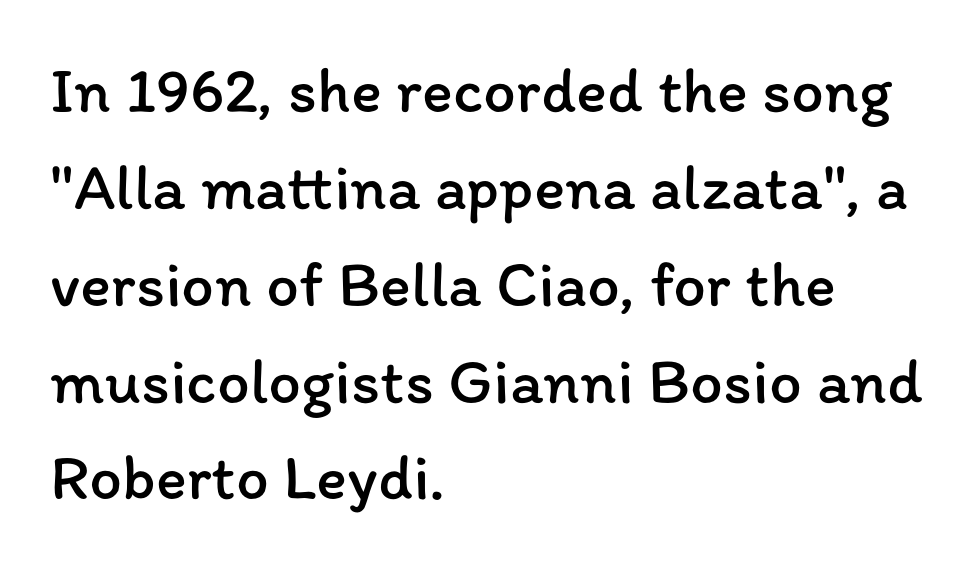
Q: Is the text bold? A: No.
Q: Is the text italic (slanted)? A: No, it is upright.
Q: Is the text underlined? A: No.
Q: How is the paragraph aligned? A: Left-aligned.
Q: Is the spacing between letters normal or unusually wide? A: Normal.
Q: Is the spacing between lines tight, normal or loose? A: Normal.
Q: Width (condensed, normal, or wide)? A: Normal.
Q: Stroke contrast? A: Low.
Q: x-height? A: Medium.
Q: Monospaced? A: No.
